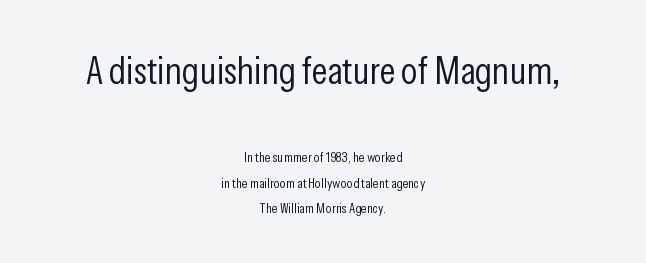
Q: Is the text bold? A: No.
Q: Is the text italic (slanted)? A: No, it is upright.
Q: Is the typeface a serif or a sans-serif typeface? A: Sans-serif.
Q: Is the text underlined? A: No.
Q: How is the paragraph aligned? A: Centered.
Q: Is the spacing between letters normal or unusually wide? A: Normal.
Q: Which block of text is set in a larger size, the first (top) or the second (bottom)? A: The first (top) one.
Q: Width (condensed, normal, or wide)? A: Condensed.
Q: Stroke contrast? A: Low.
Q: x-height? A: Medium.
Q: Monospaced? A: No.
